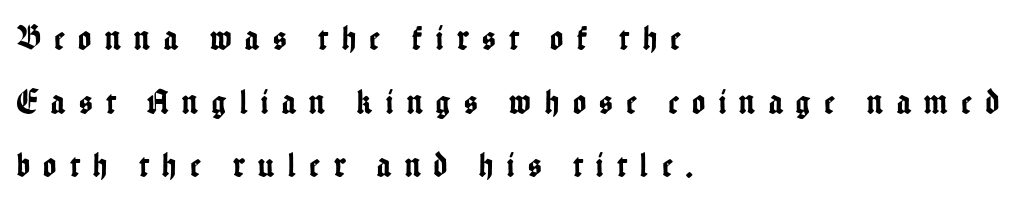
The space beneath each line is pristine and unruled. When letters stand straight like this, we call the style roman or upright. You could only call the tracking loose — the letters float apart. What kind of face is this? One without serifs — a sans.
